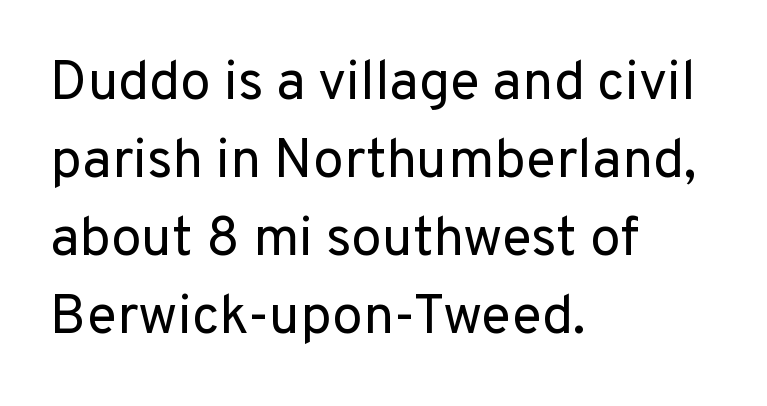
Typeset ragged right — the left edge is the straight one. No heavy texture on the line: the type isn't bold. Are there feet on the stems? There aren't — it's a sans. The passage shown is typed in a proportional face where columns would drift. Regarding leading, the lines here are spaced in the standard way. A clean baseline with only descenders dipping below it.
